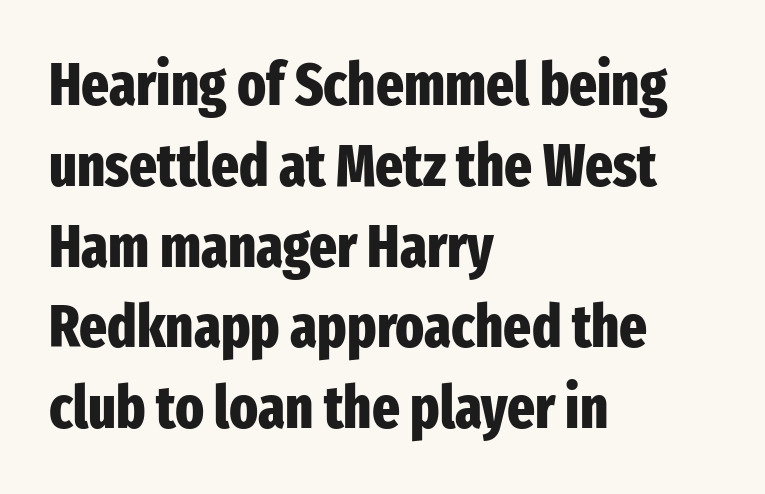
The image shows 59 px heavy, condensed sans-serif type, upright; set left-aligned, normal line spacing (1.37x), normal letter spacing, not underlined; low stroke contrast and a medium x-height.
